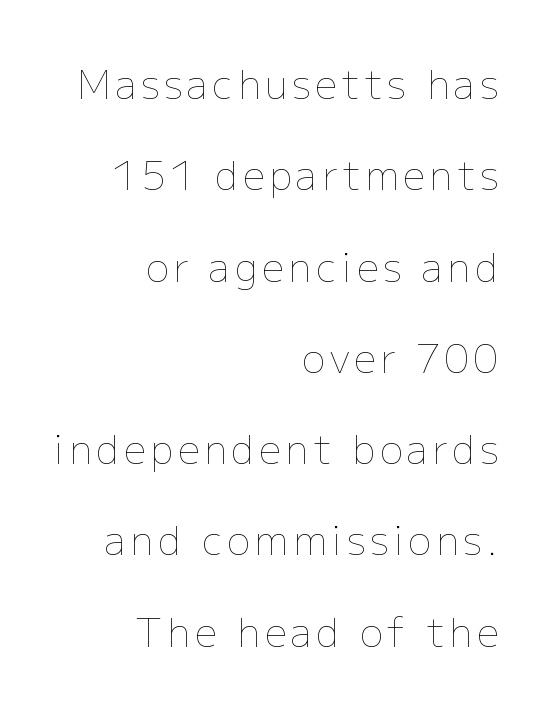
{"italic": "no", "bold": "no", "weight": "thin", "width": "normal", "stroke_contrast": "low", "x_height": "medium", "monospaced": "no", "underline": "no", "align": "right", "line_spacing": "loose", "line_spacing_ratio": 2.34, "glyph_px": 39}
